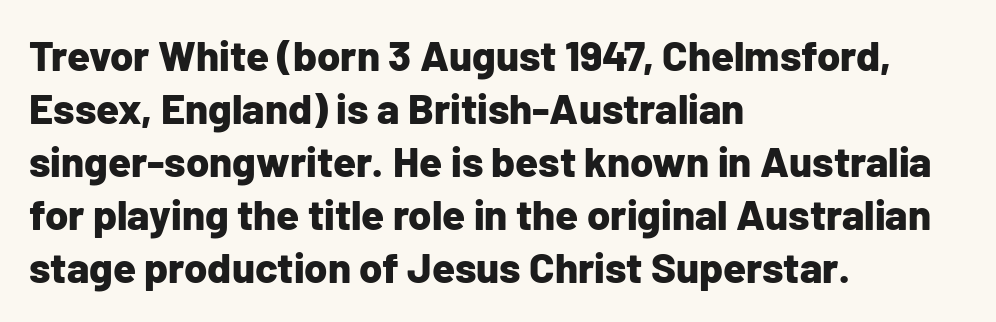
Q: Is the text bold? A: Yes.
Q: Is the text italic (slanted)? A: No, it is upright.
Q: Is the typeface a serif or a sans-serif typeface? A: Sans-serif.
Q: Is the text underlined? A: No.
Q: How is the paragraph aligned? A: Left-aligned.
Q: Is the spacing between letters normal or unusually wide? A: Normal.
Q: Is the spacing between lines tight, normal or loose? A: Normal.
Q: Width (condensed, normal, or wide)? A: Normal.
Q: Stroke contrast? A: Low.
Q: x-height? A: Medium.
Q: Monospaced? A: No.
